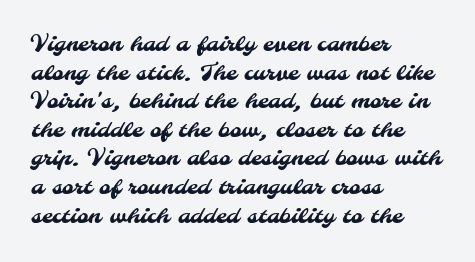
{"underline": "no", "align": "left", "line_spacing": "normal", "line_spacing_ratio": 1.3, "letter_spacing": "normal", "letter_spacing_em": 0.0, "glyph_px": 22}
